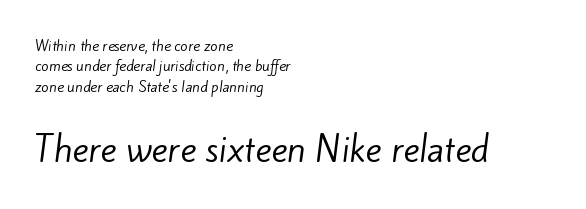
The image shows 34 px regular-weight sans-serif type; set left-aligned, normal line spacing (1.46x), normal letter spacing, not underlined; the second (bottom) block is 2.43x larger; low stroke contrast and a small x-height.
